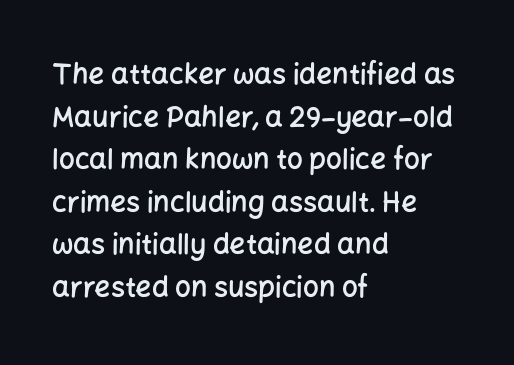
Q: Is the text bold? A: Semi-bold.
Q: Is the text italic (slanted)? A: No, it is upright.
Q: Is the typeface a serif or a sans-serif typeface? A: Sans-serif.
Q: Is the text underlined? A: No.
Q: How is the paragraph aligned? A: Left-aligned.
Q: Is the spacing between letters normal or unusually wide? A: Normal.
Q: Is the spacing between lines tight, normal or loose? A: Normal.
Q: Width (condensed, normal, or wide)? A: Normal.
Q: Stroke contrast? A: Low.
Q: x-height? A: Medium.
Q: Monospaced? A: No.
